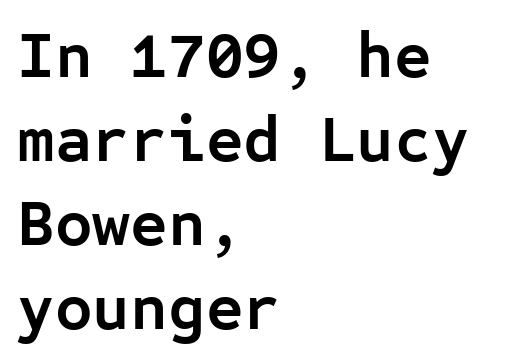
Q: Is the text bold? A: Yes.
Q: Is the text italic (slanted)? A: No, it is upright.
Q: Is the typeface a serif or a sans-serif typeface? A: Sans-serif.
Q: Is the text underlined? A: No.
Q: How is the paragraph aligned? A: Left-aligned.
Q: Is the spacing between letters normal or unusually wide? A: Normal.
Q: Is the spacing between lines tight, normal or loose? A: Normal.
Q: Width (condensed, normal, or wide)? A: Normal.
Q: Stroke contrast? A: Low.
Q: x-height? A: Medium.
Q: Monospaced? A: Yes.
